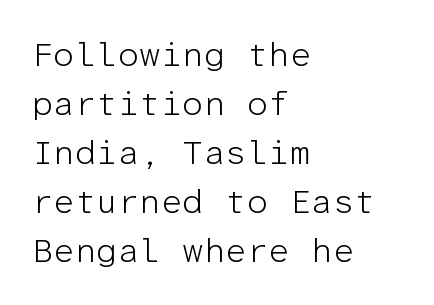
{"serif": "no", "italic": "no", "bold": "no", "weight": "light", "width": "normal", "stroke_contrast": "low", "x_height": "medium", "monospaced": "yes", "underline": "no", "align": "left", "line_spacing": "normal", "line_spacing_ratio": 1.44, "letter_spacing": "normal", "letter_spacing_em": 0.0, "glyph_px": 34}
